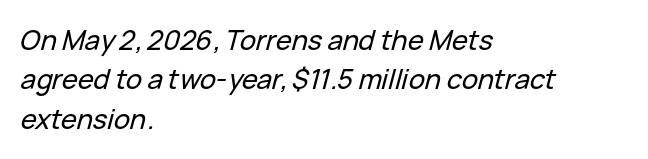
The passage shown has conventional tracking throughout. The space directly below the letters is spotless. The lines sit at an ordinary, default distance from one another. The typography opts for an oblique posture over an upright one.
